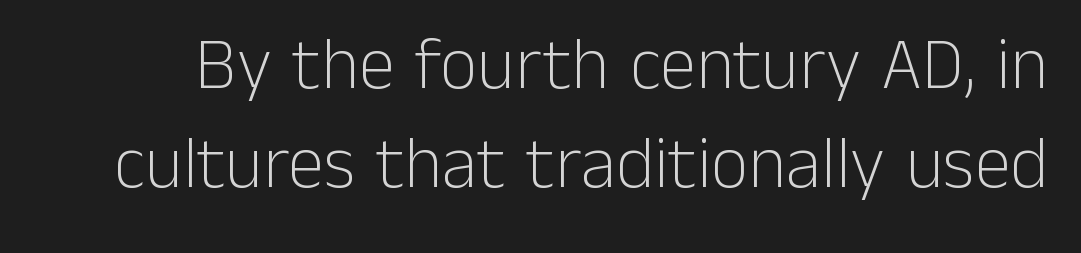
Q: Is the text bold? A: No.
Q: Is the text italic (slanted)? A: No, it is upright.
Q: Is the typeface a serif or a sans-serif typeface? A: Sans-serif.
Q: Is the text underlined? A: No.
Q: Is the spacing between letters normal or unusually wide? A: Normal.
Q: Is the spacing between lines tight, normal or loose? A: Normal.
Q: Width (condensed, normal, or wide)? A: Normal.
Q: Stroke contrast? A: Low.
Q: x-height? A: Medium.
Q: Monospaced? A: No.
